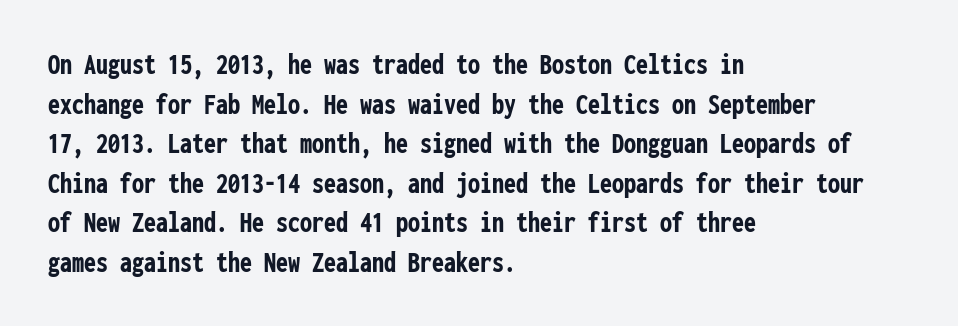
Does the leading feel generous? No, just average. Note: no serifs on the glyphs. Notice how the passage keeps a crisp vertical edge on the left only. A full-strength bold gives these letters their thick strokes.
